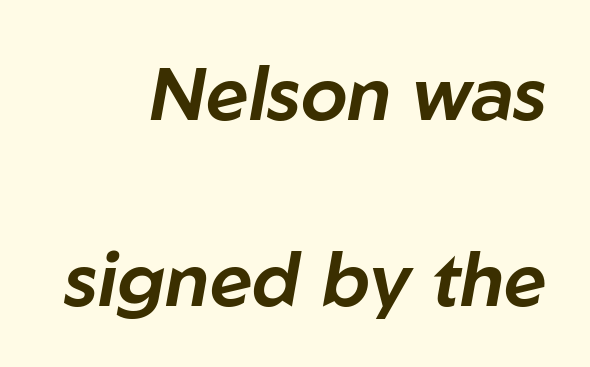
Q: Is the text italic (slanted)? A: Yes, it leans right by about 10 degrees.
Q: Is the text underlined? A: No.
Q: How is the paragraph aligned? A: Right-aligned.
Q: Is the spacing between letters normal or unusually wide? A: Normal.
Q: Is the spacing between lines tight, normal or loose? A: Loose.
Q: Width (condensed, normal, or wide)? A: Normal.
Q: Stroke contrast? A: Low.
Q: x-height? A: Medium.
Q: Monospaced? A: No.
